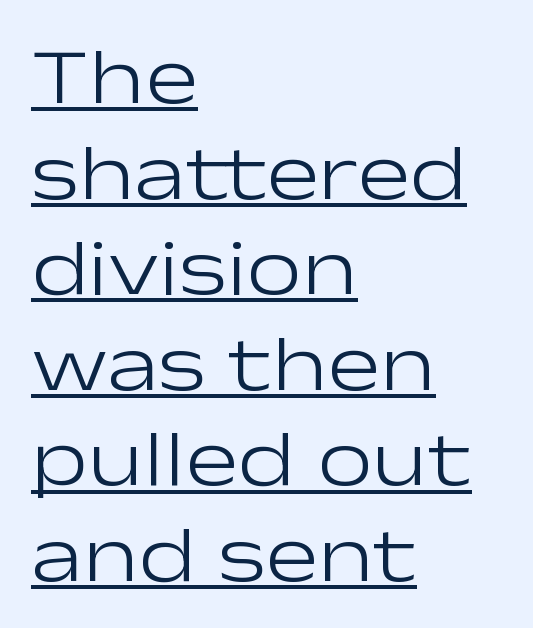
The image shows 79 px light, wide sans-serif type, upright; set left-aligned, line spacing 1.21x, normal letter spacing, underlined; low stroke contrast and a medium x-height.
